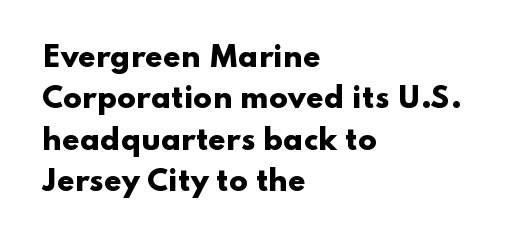
A typesetter would call this proportional, since set widths differ per character. These words are printed bold, with thick strokes throughout. Bare-footed words on every line. These lines are composed in type without serifs. Here the glyphs are tracked normally, forming tight word shapes.
